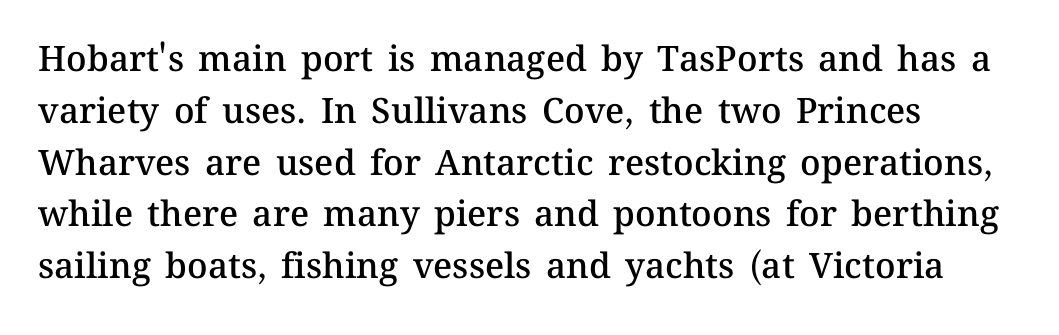
Q: Is the text bold? A: Semi-bold.
Q: Is the text italic (slanted)? A: No, it is upright.
Q: Is the text underlined? A: No.
Q: How is the paragraph aligned? A: Left-aligned.
Q: Is the spacing between letters normal or unusually wide? A: Normal.
Q: Is the spacing between lines tight, normal or loose? A: Normal.
Q: Width (condensed, normal, or wide)? A: Normal.
Q: Stroke contrast? A: Medium.
Q: x-height? A: Medium.
Q: Monospaced? A: No.
